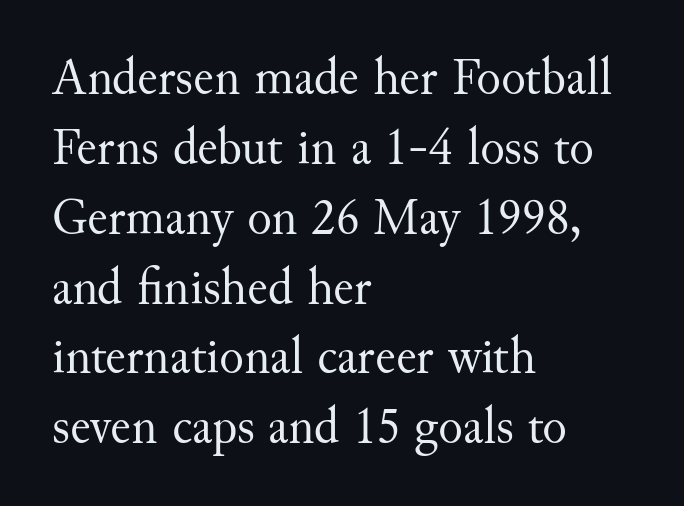
Regarding serifs, this sample has them. The passage shown is not underscored anywhere. Do the characters align in a grid? No, the font is proportional. A quiet, ordinary-to-light weight characterises the typeface. Tracking here is standard; glyphs follow each other at the usual distance. Notice how descenders clear the ascenders below comfortably — that's standard leading.
